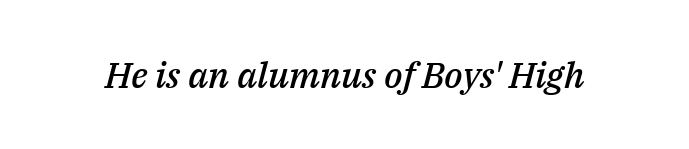
Standard letterfit; no display-style spreading of the glyphs. Varying glyph widths throughout — classic text-font behaviour. The space directly below the letters is spotless. Compared with an ordinary text face, these strokes are moderately heavier — a semibold.
